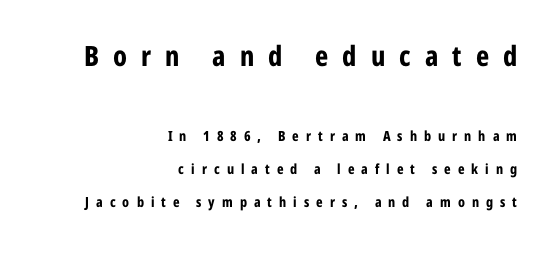
Someone cranked the tracking dial way up on this one. Do the characters align in a grid? No, the font is proportional. Underline: absent. The letters carry no serifs — their stems end cleanly without finishing strokes. These lines were composed using upright roman letters.
